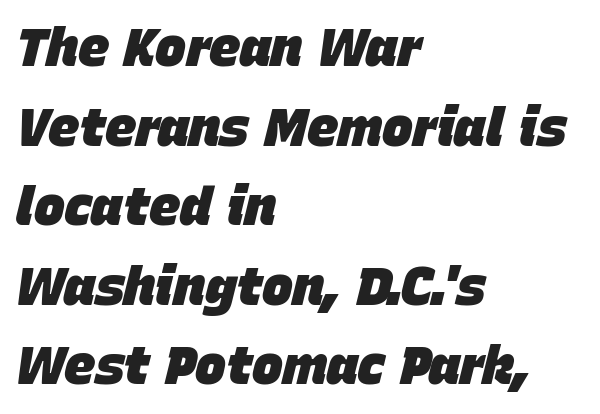
Leading matches the norm, producing a regular column. Every character sits at an angle, as italics do. You could not count columns in this text — the font is proportionally spaced. Horizontal alignment here is leftward, the default for most running prose.
